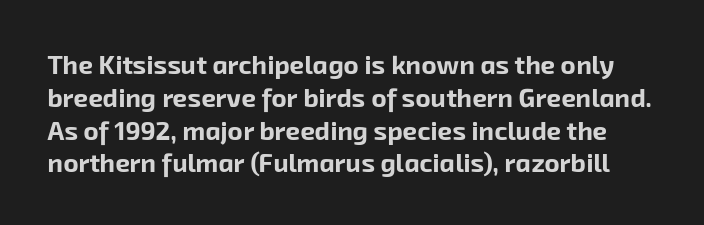
{"bold": "yes", "underline": "no", "line_spacing": "normal", "line_spacing_ratio": 1.26, "letter_spacing": "normal", "letter_spacing_em": 0.0, "glyph_px": 26}
